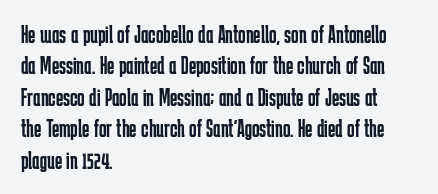
The image shows 25 px text type, upright; set left-aligned, normal line spacing (1.26x), normal letter spacing, not underlined.
